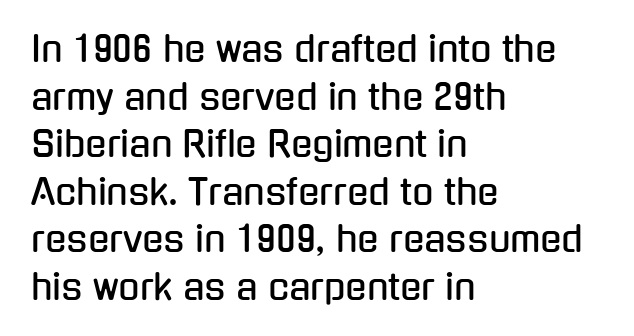
The image shows 35 px condensed sans-serif type, upright; set left-aligned, normal line spacing (1.36x), normal letter spacing, not underlined; low stroke contrast and a medium x-height.
